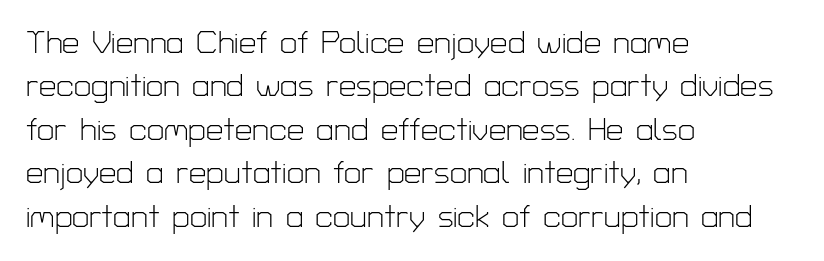
The image shows 31 px light sans-serif type, upright; set left-aligned, normal line spacing (1.4x), normal letter spacing, not underlined; low stroke contrast and a medium x-height.
